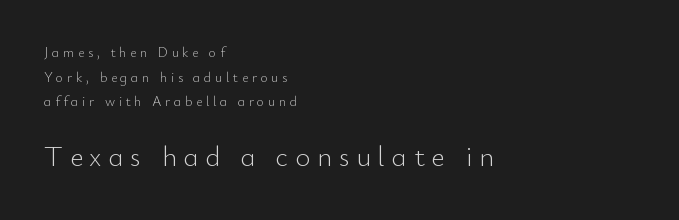
The image shows 28 px light sans-serif type, upright; set left-aligned, line spacing 1.76x, unusually wide letter spacing (+0.25 em), not underlined; the second (bottom) block is 2.0x larger; low stroke contrast and a small x-height.
